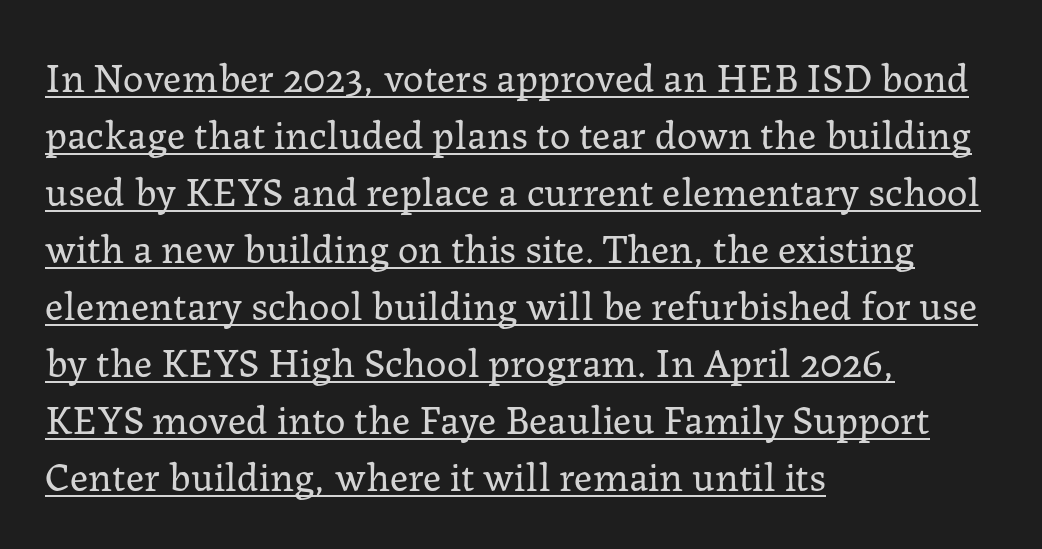
Q: Is the text bold? A: No.
Q: Is the text italic (slanted)? A: No, it is upright.
Q: Is the typeface a serif or a sans-serif typeface? A: Serif.
Q: Is the text underlined? A: Yes.
Q: How is the paragraph aligned? A: Left-aligned.
Q: Is the spacing between letters normal or unusually wide? A: Normal.
Q: Is the spacing between lines tight, normal or loose? A: Normal.
Q: Width (condensed, normal, or wide)? A: Normal.
Q: Stroke contrast? A: Low.
Q: x-height? A: Medium.
Q: Monospaced? A: No.
